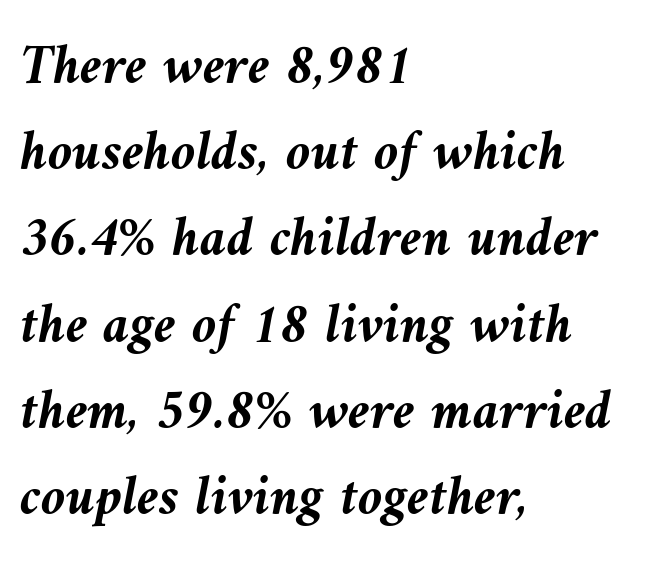
{"italic": "yes", "lean": "left", "slant_degrees": 9, "bold": "yes", "weight": "semibold", "width": "normal", "stroke_contrast": "medium", "x_height": "medium", "monospaced": "no", "underline": "no", "align": "left", "line_spacing": "normal", "line_spacing_ratio": 1.54, "letter_spacing": "normal", "letter_spacing_em": 0.0, "glyph_px": 56}
